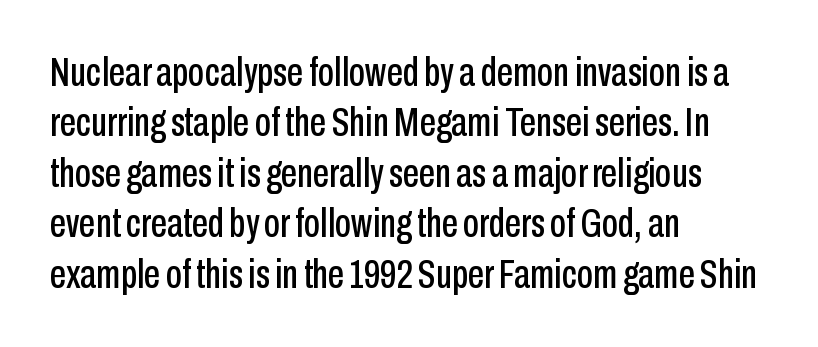
Q: Is the text italic (slanted)? A: No, it is upright.
Q: Is the typeface a serif or a sans-serif typeface? A: Sans-serif.
Q: Is the text underlined? A: No.
Q: How is the paragraph aligned? A: Left-aligned.
Q: Is the spacing between letters normal or unusually wide? A: Normal.
Q: Width (condensed, normal, or wide)? A: Condensed.
Q: Stroke contrast? A: Low.
Q: x-height? A: Medium.
Q: Monospaced? A: No.
